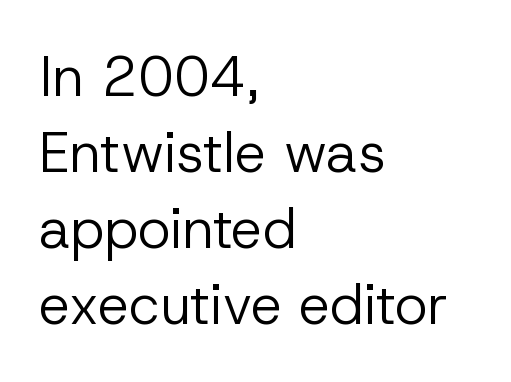
Caption: standard tracking, unaltered. The text was rendered using a sans face with plain stroke endings. The passage is arranged the way most books set body copy — flush left. Unmarked baselines from the first word to the last. A quiet, ordinary-to-light weight characterises the typeface.
